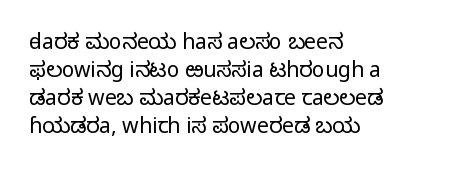
The image shows 21 px text type, upright; set left-aligned, normal line spacing (1.33x), normal letter spacing, not underlined.
